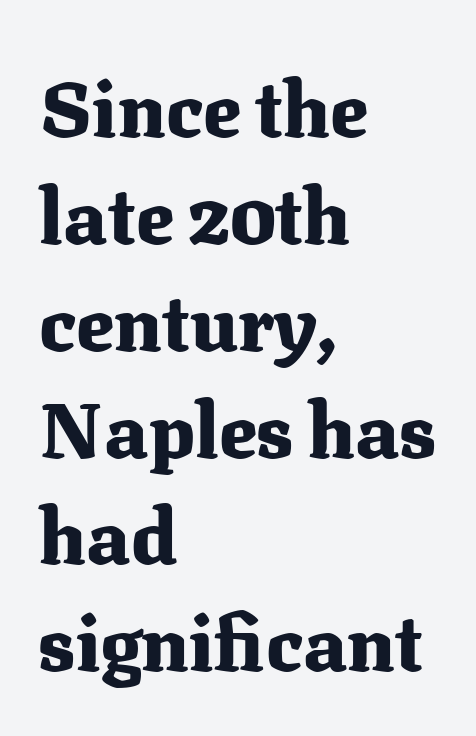
Q: Is the text bold? A: Yes.
Q: Is the text italic (slanted)? A: No, it is upright.
Q: Is the typeface a serif or a sans-serif typeface? A: Serif.
Q: Is the text underlined? A: No.
Q: How is the paragraph aligned? A: Left-aligned.
Q: Is the spacing between letters normal or unusually wide? A: Normal.
Q: Is the spacing between lines tight, normal or loose? A: Normal.
Q: Width (condensed, normal, or wide)? A: Normal.
Q: Stroke contrast? A: Medium.
Q: x-height? A: Medium.
Q: Monospaced? A: No.
